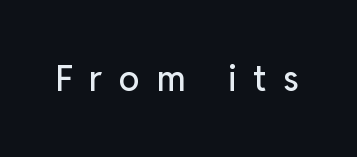
A typesetter would call this proportional, since set widths differ per character. Typographically, this falls in the sans-serif category. This is the regular roman posture of the typeface. The rendering inserts visible extra space after every character. The words here are not underlined.
